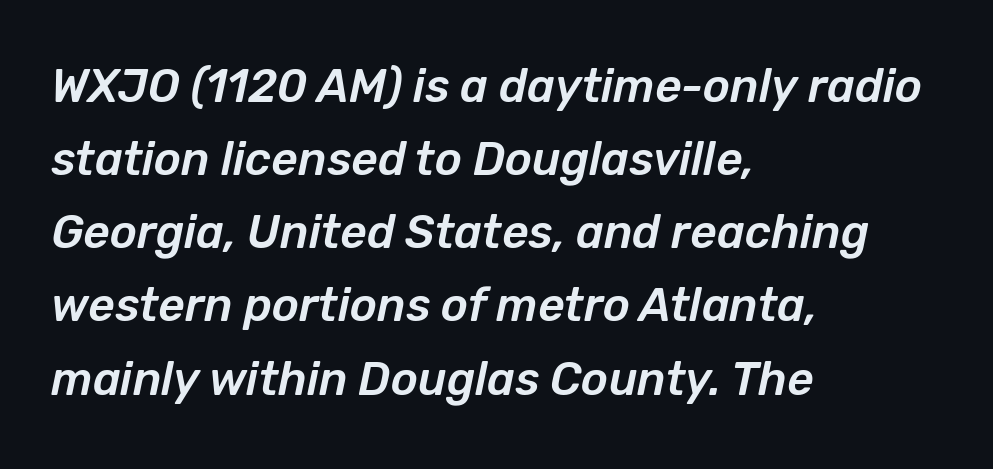
Q: Is the text italic (slanted)? A: Yes, it leans right by about 12 degrees.
Q: Is the text underlined? A: No.
Q: How is the paragraph aligned? A: Left-aligned.
Q: Is the spacing between letters normal or unusually wide? A: Normal.
Q: Is the spacing between lines tight, normal or loose? A: Normal.
Q: Width (condensed, normal, or wide)? A: Normal.
Q: Stroke contrast? A: Low.
Q: x-height? A: Medium.
Q: Monospaced? A: No.
